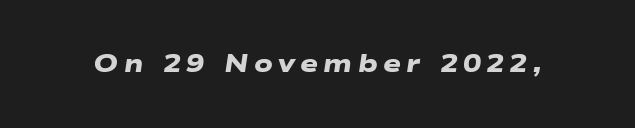
The image shows 24 px bold type; set unusually wide letter spacing (+0.22 em), not underlined.
